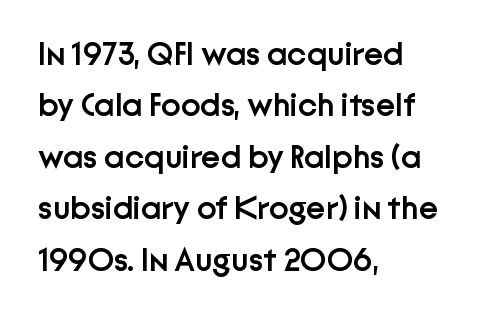
Q: Is the text bold? A: Semi-bold.
Q: Is the text italic (slanted)? A: No, it is upright.
Q: Is the typeface a serif or a sans-serif typeface? A: Sans-serif.
Q: Is the text underlined? A: No.
Q: How is the paragraph aligned? A: Left-aligned.
Q: Is the spacing between letters normal or unusually wide? A: Normal.
Q: Is the spacing between lines tight, normal or loose? A: Normal.
Q: Width (condensed, normal, or wide)? A: Normal.
Q: Stroke contrast? A: Low.
Q: x-height? A: Medium.
Q: Monospaced? A: No.
